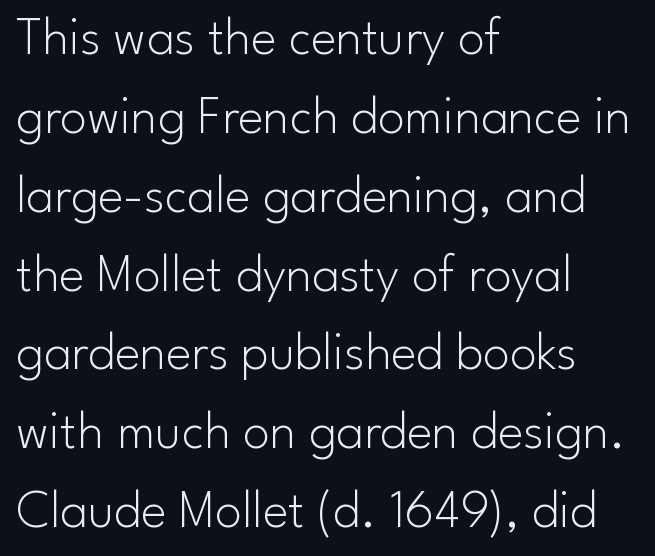
{"serif": "no", "italic": "no", "bold": "no", "weight": "light", "width": "normal", "stroke_contrast": "low", "x_height": "small", "monospaced": "no", "underline": "no", "align": "left", "line_spacing": "normal", "line_spacing_ratio": 1.46, "letter_spacing": "normal", "letter_spacing_em": 0.0, "glyph_px": 54}
